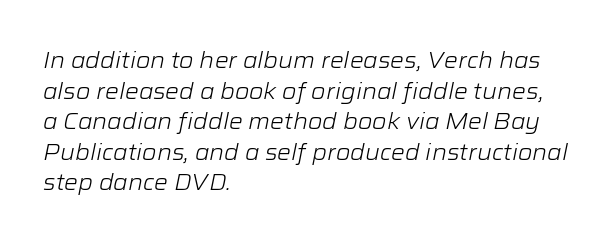
Q: Is the text bold? A: No.
Q: Is the text italic (slanted)? A: Yes, it leans right by about 12 degrees.
Q: Is the text underlined? A: No.
Q: How is the paragraph aligned? A: Left-aligned.
Q: Is the spacing between letters normal or unusually wide? A: Normal.
Q: Is the spacing between lines tight, normal or loose? A: Normal.
